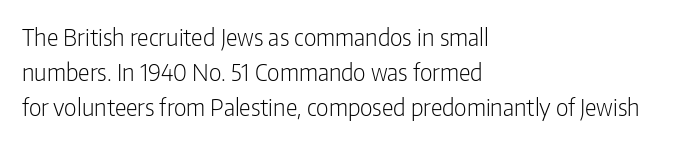
{"italic": "no", "bold": "no", "underline": "no", "align": "left", "line_spacing": "normal", "line_spacing_ratio": 1.52, "letter_spacing": "normal", "letter_spacing_em": 0.0, "glyph_px": 23}
